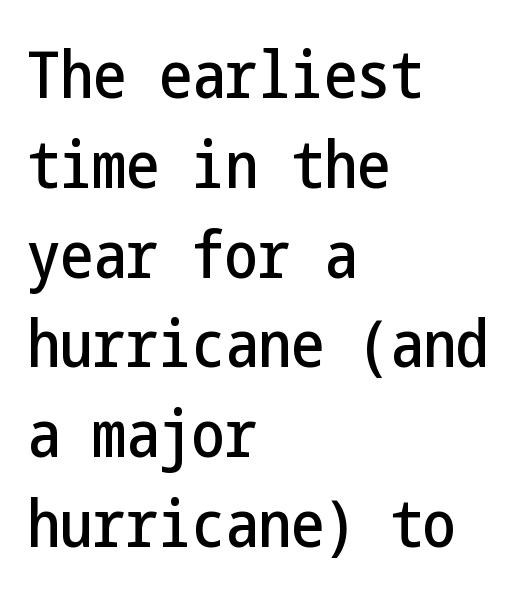
Q: Is the text italic (slanted)? A: No, it is upright.
Q: Is the typeface a serif or a sans-serif typeface? A: Sans-serif.
Q: Is the text underlined? A: No.
Q: How is the paragraph aligned? A: Left-aligned.
Q: Is the spacing between letters normal or unusually wide? A: Normal.
Q: Is the spacing between lines tight, normal or loose? A: Normal.
Q: Width (condensed, normal, or wide)? A: Condensed.
Q: Stroke contrast? A: Low.
Q: x-height? A: Medium.
